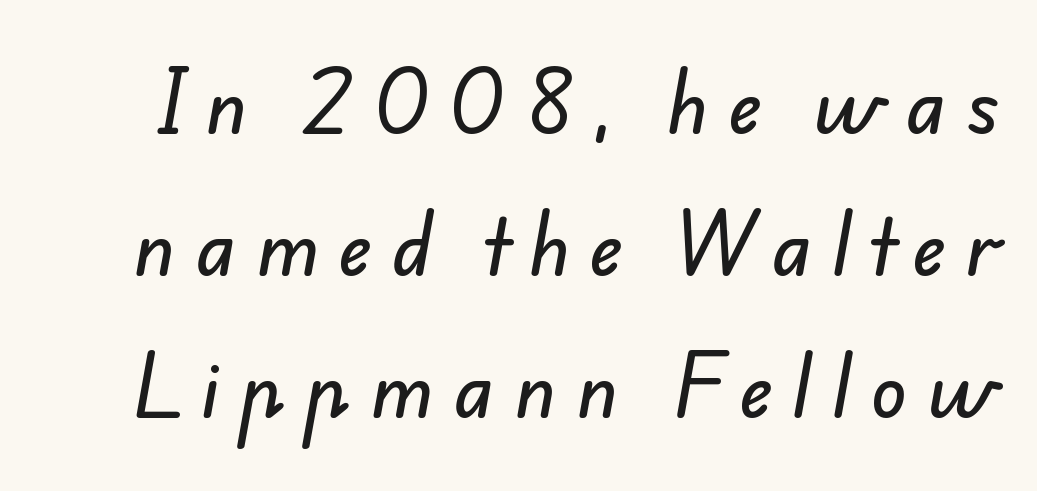
The image shows 74 px sans-serif type; set loose line spacing (1.92x), unusually wide letter spacing (+0.27 em), not underlined; low stroke contrast and a small x-height.
